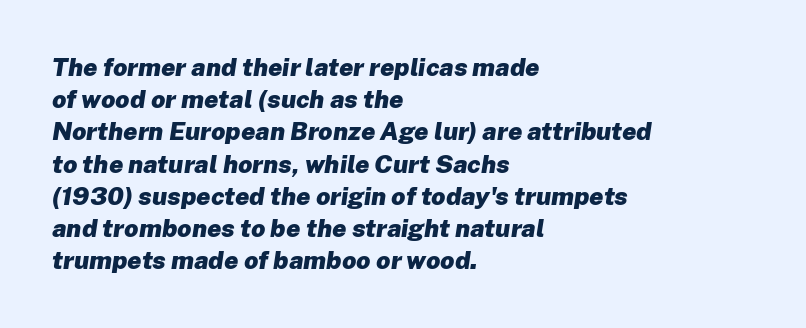
Compared with typical body copy, the letter spacing here is the same. These words are printed bold, with thick strokes throughout. The ragged edge is on the right, which tells us the setting is flush left. Evenly set lines give the paragraph a standard silhouette.
